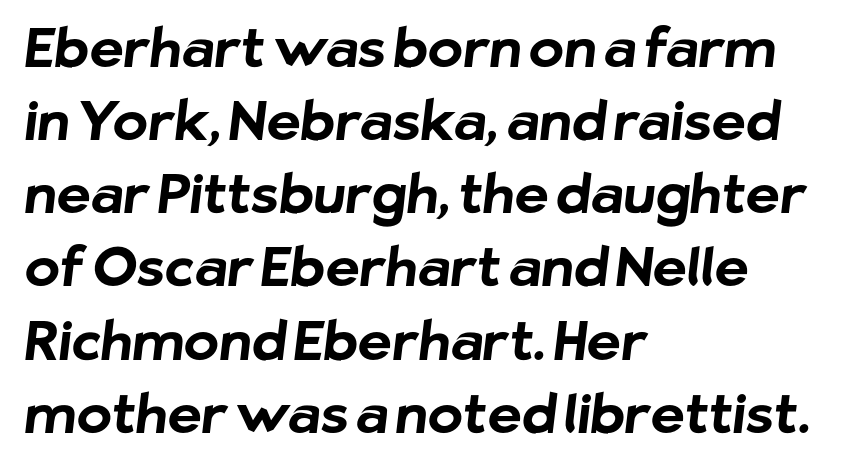
The image shows 53 px bold sans-serif type; set left-aligned, normal line spacing (1.38x), normal letter spacing, not underlined; low stroke contrast and a medium x-height.
